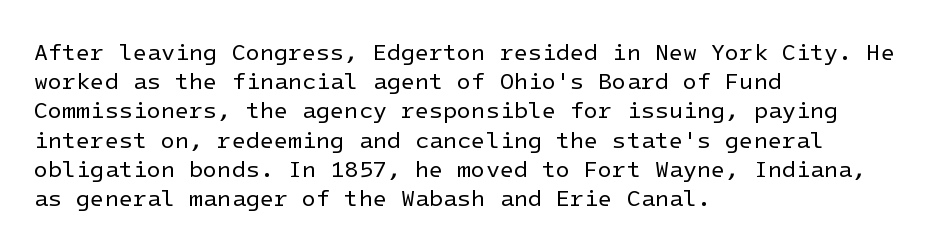
The image shows 23 px text type, upright; set left-aligned, normal line spacing (1.27x), normal letter spacing, not underlined.
